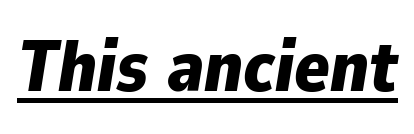
Q: Is the text bold? A: Yes.
Q: Is the text italic (slanted)? A: Yes, it leans right by about 9 degrees.
Q: Is the text underlined? A: Yes.
Q: Is the spacing between letters normal or unusually wide? A: Normal.
Q: Width (condensed, normal, or wide)? A: Normal.
Q: Stroke contrast? A: Low.
Q: x-height? A: Medium.
Q: Monospaced? A: No.
